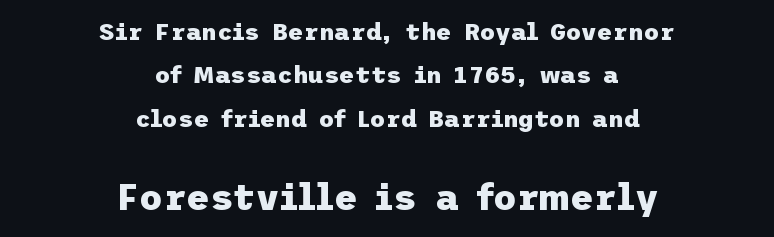
Two sizes are in play, and the larger belongs to the second block. Stroke thickness is high; the sample reads as a true bold. Tracking here is standard; glyphs follow each other at the usual distance. Both edges are ragged and mirror each other, which tells us the setting is centered. Only glyphs here, with clear space below each row.
